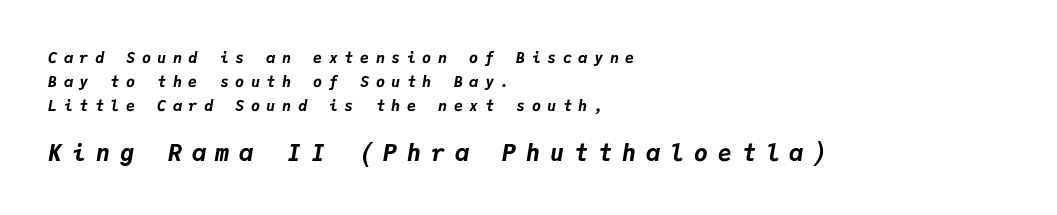
The image shows 23 px bold type, italic (leaning right); set left-aligned, normal line spacing (1.61x), unusually wide letter spacing (+0.44 em), not underlined; the second (bottom) block is 1.53x larger.
